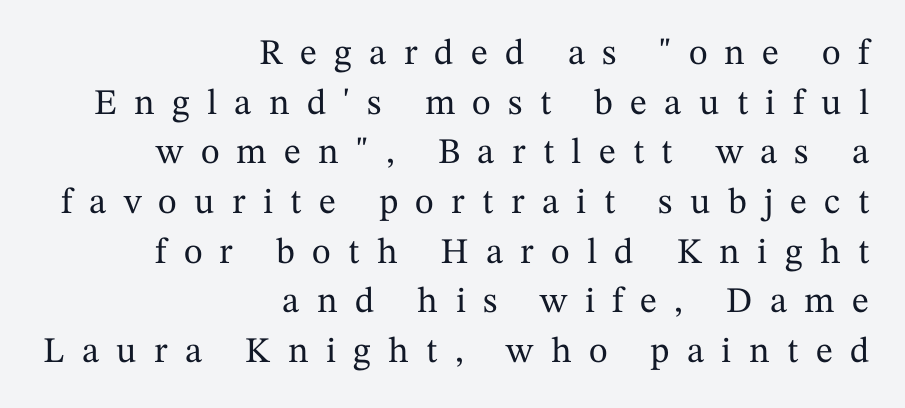
Q: Is the text italic (slanted)? A: No, it is upright.
Q: Is the typeface a serif or a sans-serif typeface? A: Serif.
Q: Is the text underlined? A: No.
Q: How is the paragraph aligned? A: Right-aligned.
Q: Is the spacing between letters normal or unusually wide? A: Unusually wide.
Q: Is the spacing between lines tight, normal or loose? A: Normal.
Q: Width (condensed, normal, or wide)? A: Normal.
Q: Stroke contrast? A: Medium.
Q: x-height? A: Medium.
Q: Monospaced? A: No.
